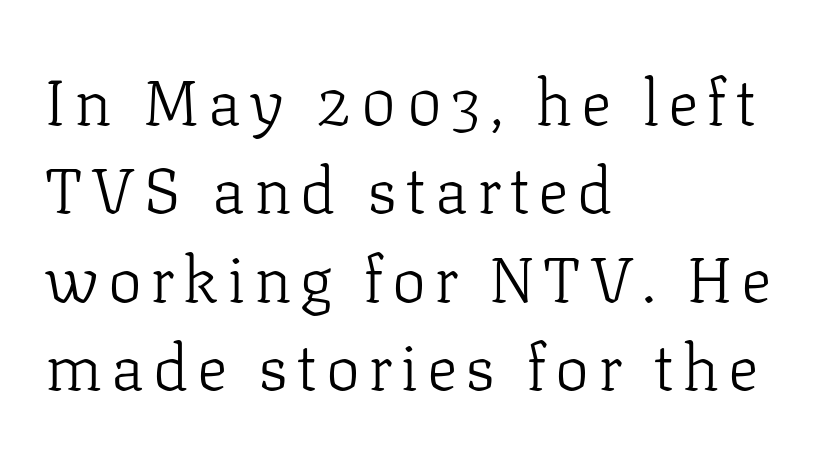
The image shows 64 px light serif type, upright; set left-aligned, normal line spacing (1.38x), not underlined; low stroke contrast and a medium x-height.
